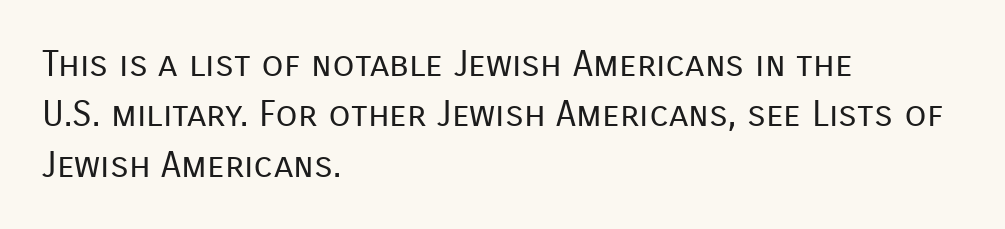
Q: Is the text bold? A: No.
Q: Is the text italic (slanted)? A: No, it is upright.
Q: Is the typeface a serif or a sans-serif typeface? A: Sans-serif.
Q: Is the text underlined? A: No.
Q: How is the paragraph aligned? A: Left-aligned.
Q: Is the spacing between letters normal or unusually wide? A: Normal.
Q: Is the spacing between lines tight, normal or loose? A: Normal.
Q: Width (condensed, normal, or wide)? A: Normal.
Q: Stroke contrast? A: Low.
Q: x-height? A: Medium.
Q: Monospaced? A: No.
